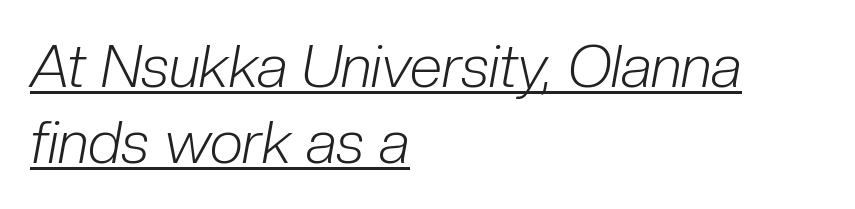
The image shows 59 px light, condensed type, italic (leaning right); set left-aligned, normal line spacing (1.29x), normal letter spacing, underlined; low stroke contrast and a medium x-height.
